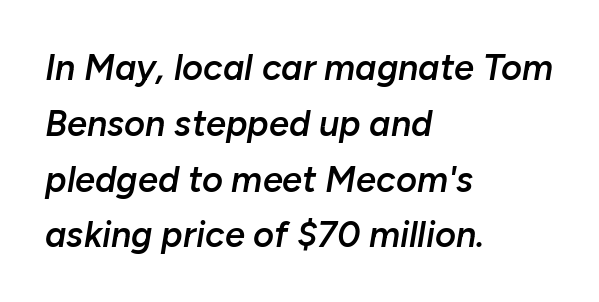
Plain, unruled lines of type. This rendering leaves character spacing at its baseline value. One-word summary of the alignment: left. The rendering uses a semibold face; strokes are thickened but not to full bold. Quick note: interline space is typical. Looks like regular typesetting: each glyph gets only the width it needs.
